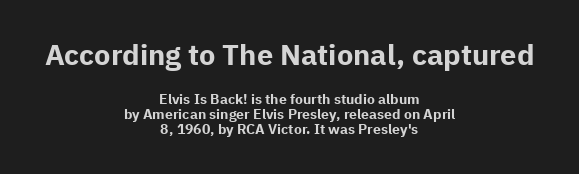
The letters stand straight up with perfectly vertical stems. These lines are rendered in a variable-pitch font. This rendering uses center alignment, leaving both contours irregular but symmetric. This sample uses plain, unmodified letter spacing.
